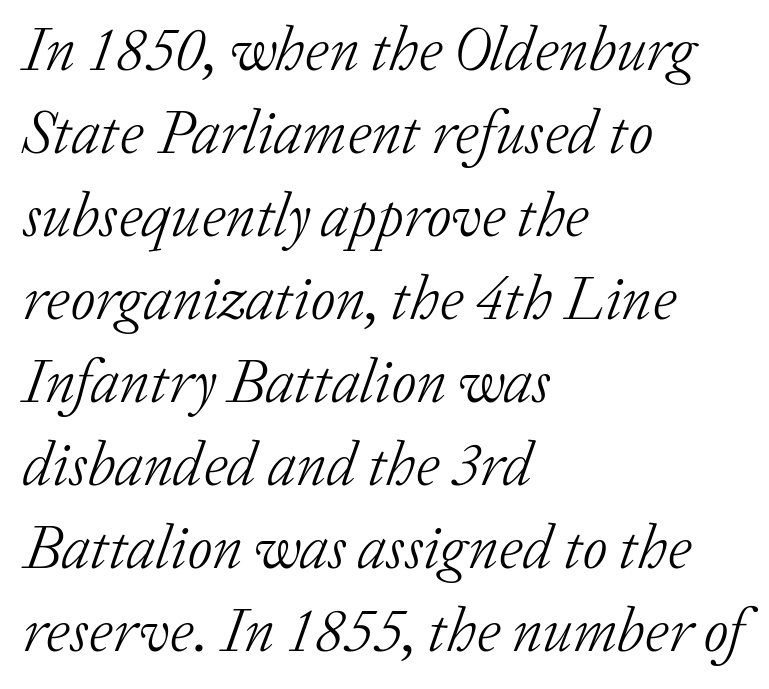
Inter-character spacing is left at the font's built-in metrics. The typeface has the unassuming heft of standard copy or less. An italicized treatment has been applied to the whole sample. The rag falls on the right side of this text block.
